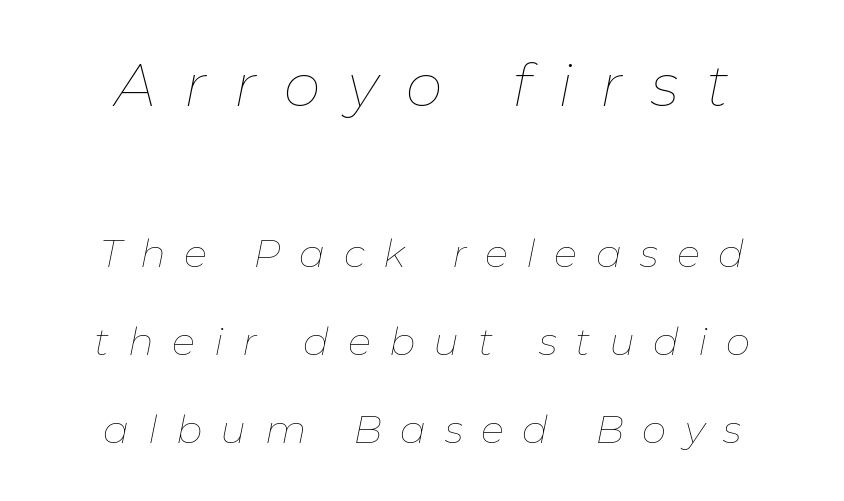
Q: Is the text bold? A: No.
Q: Is the text italic (slanted)? A: Yes, it leans right by about 11 degrees.
Q: Is the text underlined? A: No.
Q: Is the spacing between letters normal or unusually wide? A: Unusually wide.
Q: Is the spacing between lines tight, normal or loose? A: Loose.
Q: Which block of text is set in a larger size, the first (top) or the second (bottom)? A: The first (top) one.
Q: Width (condensed, normal, or wide)? A: Normal.
Q: Stroke contrast? A: Low.
Q: x-height? A: Medium.
Q: Monospaced? A: No.
